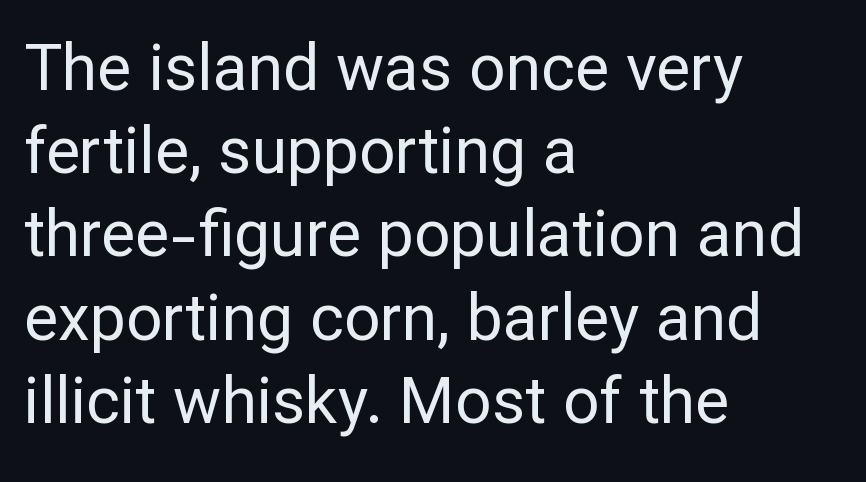
{"serif": "no", "italic": "no", "bold": "no", "weight": "regular", "width": "normal", "stroke_contrast": "low", "x_height": "medium", "monospaced": "no", "underline": "no", "align": "left", "line_spacing": "normal", "line_spacing_ratio": 1.3, "letter_spacing": "normal", "letter_spacing_em": 0.0, "glyph_px": 64}
